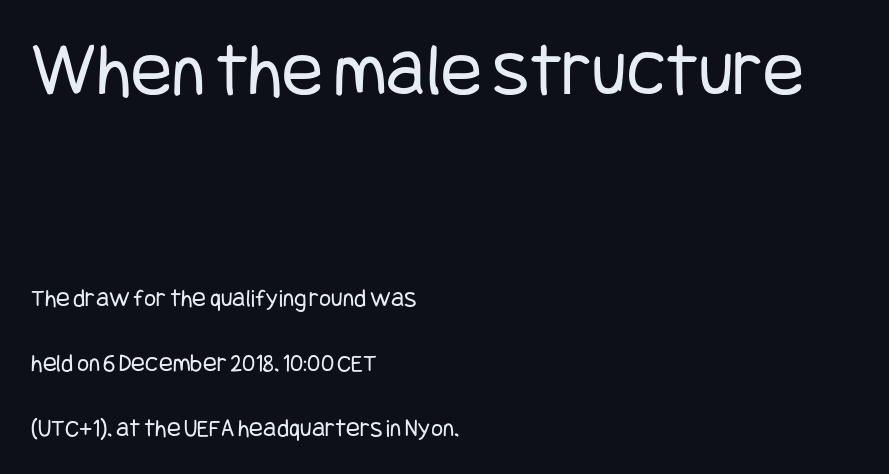
Q: Is the text bold? A: No.
Q: Is the text italic (slanted)? A: No, it is upright.
Q: Is the typeface a serif or a sans-serif typeface? A: Sans-serif.
Q: Is the text underlined? A: No.
Q: How is the paragraph aligned? A: Left-aligned.
Q: Is the spacing between letters normal or unusually wide? A: Normal.
Q: Is the spacing between lines tight, normal or loose? A: Loose.
Q: Which block of text is set in a larger size, the first (top) or the second (bottom)? A: The first (top) one.
Q: Width (condensed, normal, or wide)? A: Condensed.
Q: Stroke contrast? A: Low.
Q: x-height? A: Large.
